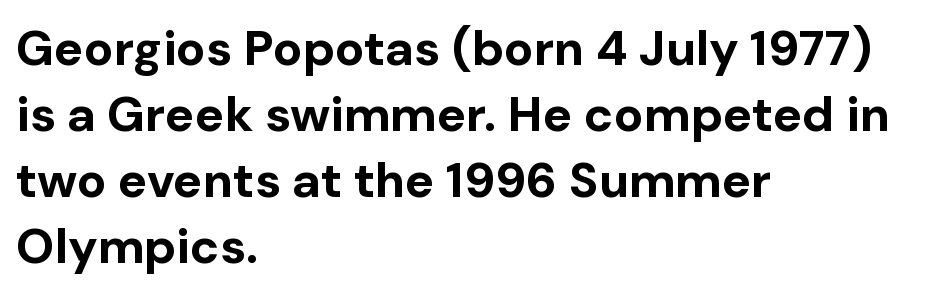
Q: Is the text bold? A: Yes.
Q: Is the text italic (slanted)? A: No, it is upright.
Q: Is the typeface a serif or a sans-serif typeface? A: Sans-serif.
Q: Is the text underlined? A: No.
Q: How is the paragraph aligned? A: Left-aligned.
Q: Is the spacing between letters normal or unusually wide? A: Normal.
Q: Is the spacing between lines tight, normal or loose? A: Normal.
Q: Width (condensed, normal, or wide)? A: Normal.
Q: Stroke contrast? A: Low.
Q: x-height? A: Medium.
Q: Monospaced? A: No.
